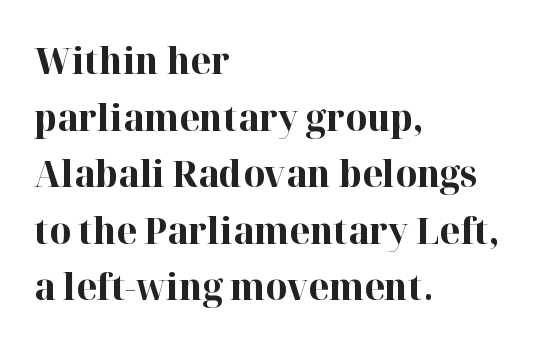
Q: Is the text bold? A: Yes.
Q: Is the text italic (slanted)? A: No, it is upright.
Q: Is the typeface a serif or a sans-serif typeface? A: Serif.
Q: Is the text underlined? A: No.
Q: How is the paragraph aligned? A: Left-aligned.
Q: Is the spacing between letters normal or unusually wide? A: Normal.
Q: Is the spacing between lines tight, normal or loose? A: Normal.
Q: Width (condensed, normal, or wide)? A: Normal.
Q: Stroke contrast? A: High.
Q: x-height? A: Medium.
Q: Monospaced? A: No.
